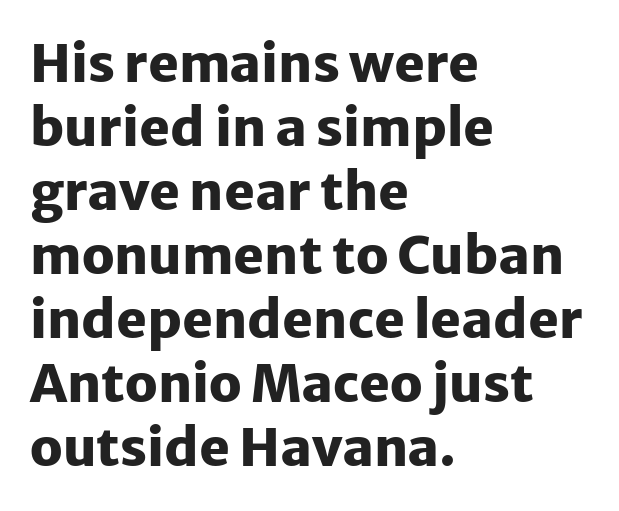
Q: Is the text bold? A: Yes.
Q: Is the text italic (slanted)? A: No, it is upright.
Q: Is the typeface a serif or a sans-serif typeface? A: Sans-serif.
Q: Is the text underlined? A: No.
Q: How is the paragraph aligned? A: Left-aligned.
Q: Is the spacing between letters normal or unusually wide? A: Normal.
Q: Width (condensed, normal, or wide)? A: Normal.
Q: Stroke contrast? A: Low.
Q: x-height? A: Medium.
Q: Monospaced? A: No.
